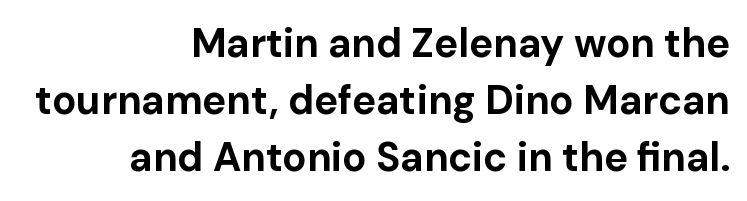
Each line ends at the same right margin while the left side varies. A typesetter would call this proportional, since set widths differ per character. Emphasis by weight is at full strength: bold. A sans-serif font was chosen for this passage. Quick note: not italic, upright. The passage shown stacks its lines at a standard gap.
